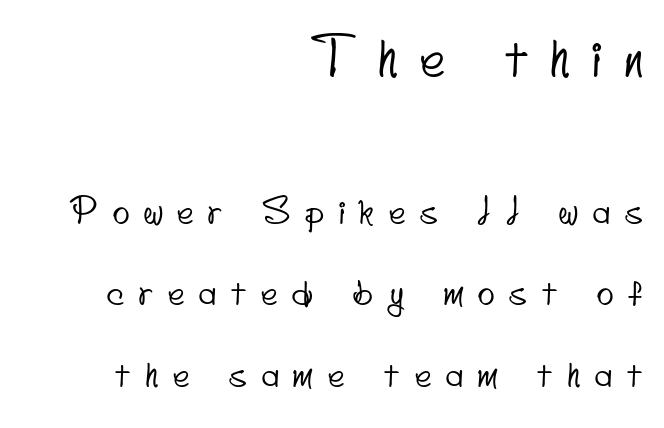
{"serif": "no", "width": "condensed", "stroke_contrast": "low", "x_height": "small", "monospaced": "no", "underline": "no", "align": "right", "line_spacing": "loose", "line_spacing_ratio": 2.33, "letter_spacing": "wide", "letter_spacing_em": 0.43, "larger_block": "first", "size_ratio": 1.51, "glyph_px": 53}
